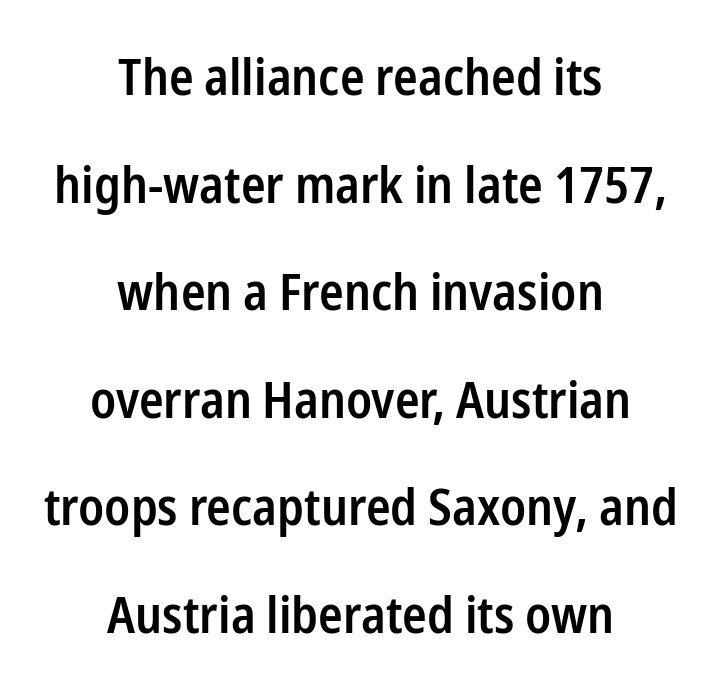
The image shows 51 px semibold, condensed sans-serif type, upright; set centered, loose line spacing (2.11x), normal letter spacing, not underlined; low stroke contrast and a medium x-height.
